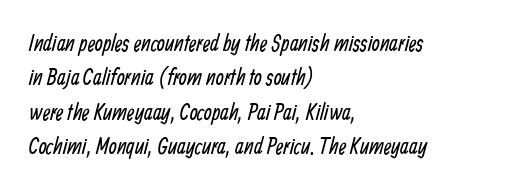
{"bold": "no", "underline": "no", "align": "left", "line_spacing": "normal", "line_spacing_ratio": 1.49, "letter_spacing": "normal", "letter_spacing_em": 0.0, "glyph_px": 23}
